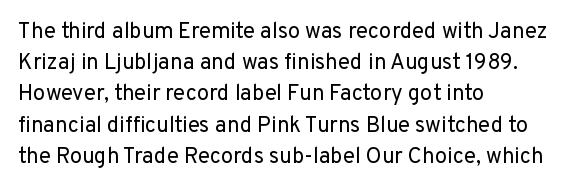
The image shows 22 px text type, upright; set left-aligned, normal line spacing (1.42x), normal letter spacing, not underlined.
